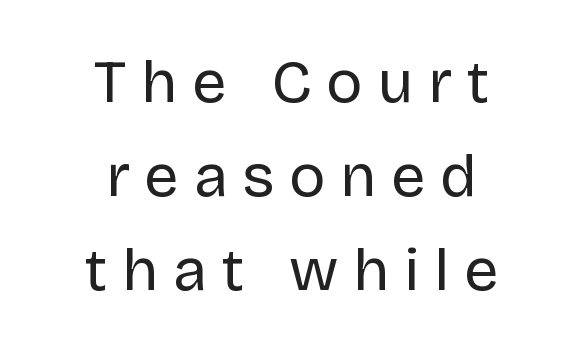
Q: Is the text bold? A: No.
Q: Is the text italic (slanted)? A: No, it is upright.
Q: Is the typeface a serif or a sans-serif typeface? A: Sans-serif.
Q: Is the text underlined? A: No.
Q: How is the paragraph aligned? A: Centered.
Q: Is the spacing between letters normal or unusually wide? A: Unusually wide.
Q: Is the spacing between lines tight, normal or loose? A: Normal.
Q: Width (condensed, normal, or wide)? A: Normal.
Q: Stroke contrast? A: Low.
Q: x-height? A: Large.
Q: Monospaced? A: No.
